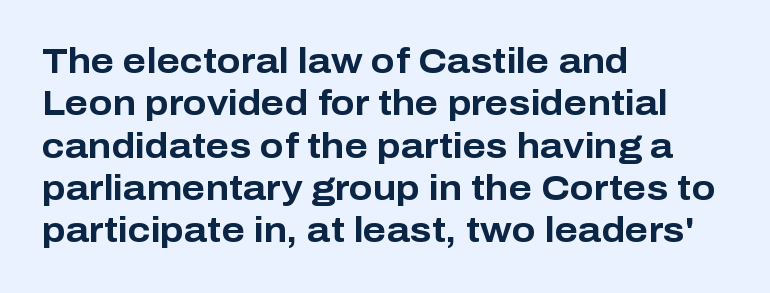
The image shows 35 px bold sans-serif type, upright; set left-aligned, line spacing 1.21x, normal letter spacing, not underlined; low stroke contrast and a medium x-height.
